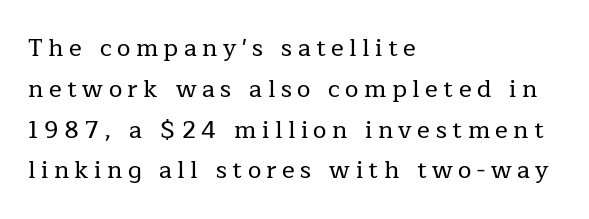
{"italic": "no", "underline": "no", "align": "left", "line_spacing": "normal", "line_spacing_ratio": 1.7, "letter_spacing": "wide", "letter_spacing_em": 0.23, "glyph_px": 24}
